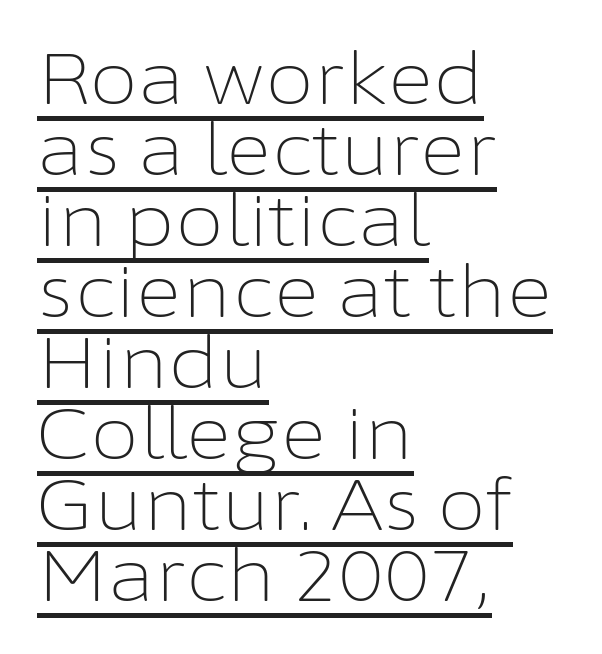
Looks like regular typesetting: each glyph gets only the width it needs. Stem width sits at or under what a default text font uses. The tracking reads as untouched default to a designer's eye. The rag falls on the right side of this text block. Underline: present. Successive baselines arrive quickly, one right under another.
